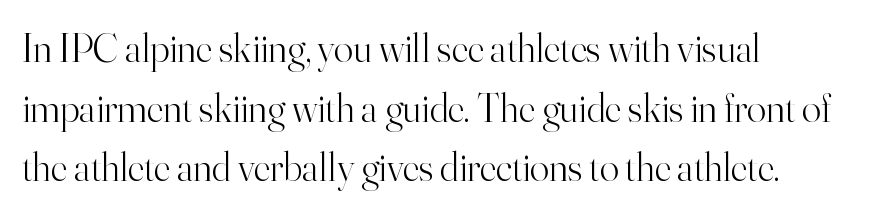
Has an underline been added? It has not. The strokes are not fattened; the text isn't bold. The rag falls on the right side of this text block. Students, observe: this is what conventionally led text looks like. This sample has the flowing, uneven cadence of proportional lettering.
